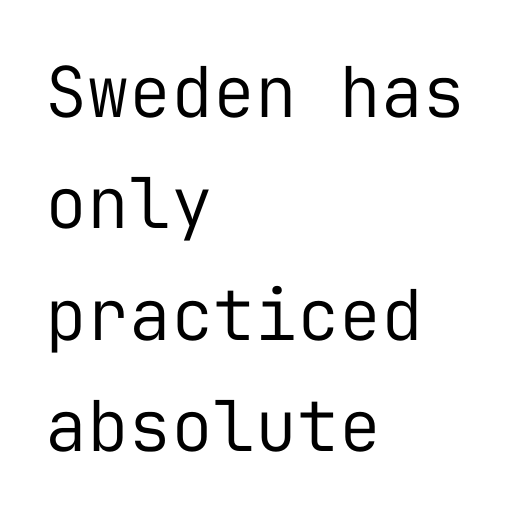
Q: Is the text bold? A: No.
Q: Is the text italic (slanted)? A: No, it is upright.
Q: Is the typeface a serif or a sans-serif typeface? A: Sans-serif.
Q: Is the text underlined? A: No.
Q: How is the paragraph aligned? A: Left-aligned.
Q: Is the spacing between letters normal or unusually wide? A: Normal.
Q: Is the spacing between lines tight, normal or loose? A: Normal.
Q: Width (condensed, normal, or wide)? A: Normal.
Q: Stroke contrast? A: Low.
Q: x-height? A: Medium.
Q: Monospaced? A: Yes.
